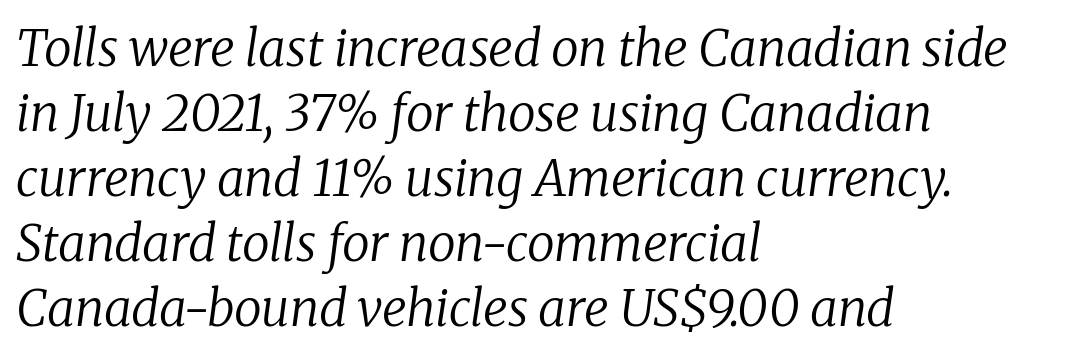
A normal amount of white space separates one row of letters from the next. The face used here is seriffed, in the tradition of book romans. Slanted lettering throughout. The line texture is even and compact thanks to regular tracking. Is this a heavy cut? Hardly; it is regular or lighter.
